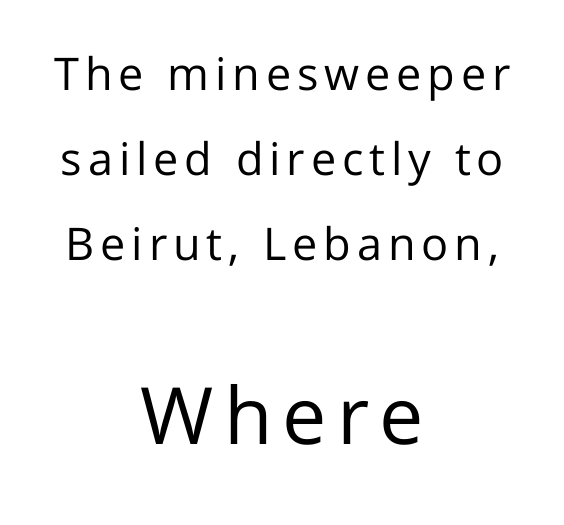
The image shows 79 px regular-weight sans-serif type, upright; set centered, line spacing 1.89x, not underlined; the second (bottom) block is 1.76x larger; low stroke contrast and a medium x-height.
